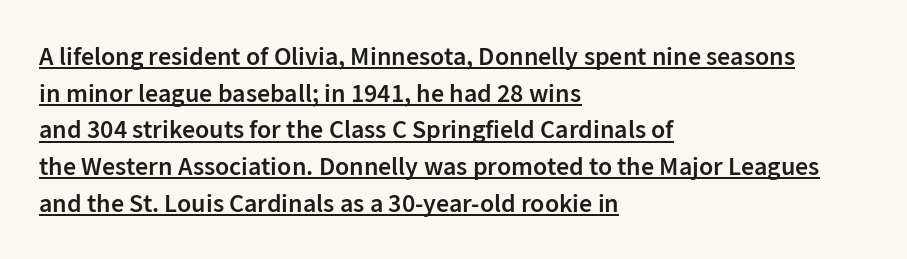
This is the in-between weight designers call semibold or demi. Emphasis is given by a line drawn under the lettering. Is there any slant? The stems are plumb. How are the letters spaced? Ordinarily, with no added tracking. If you measured baseline to baseline, you'd find a middling distance.
